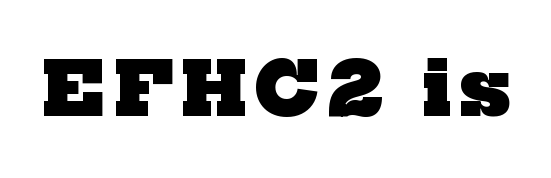
Character widths vary here, with narrow letters taking less room than wide ones. The type family on display is of the serif kind. Decoration check: the copy has no underline. Heavy, bold letterforms.
